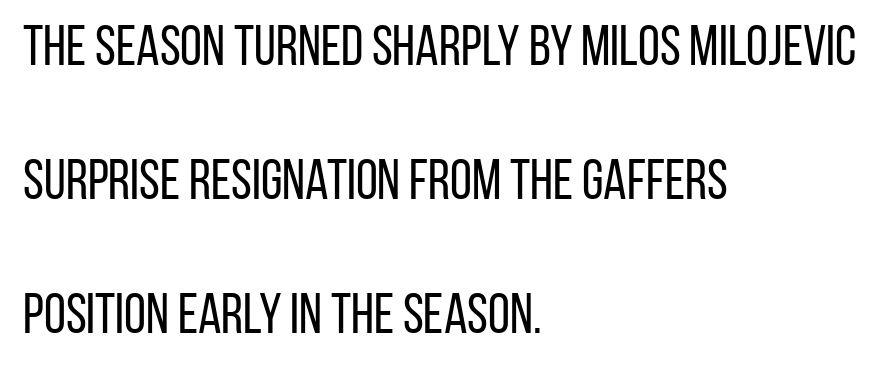
The image shows 56 px regular-weight, condensed sans-serif type, upright; set left-aligned, loose line spacing (2.39x), normal letter spacing, not underlined; low stroke contrast and a large x-height.
